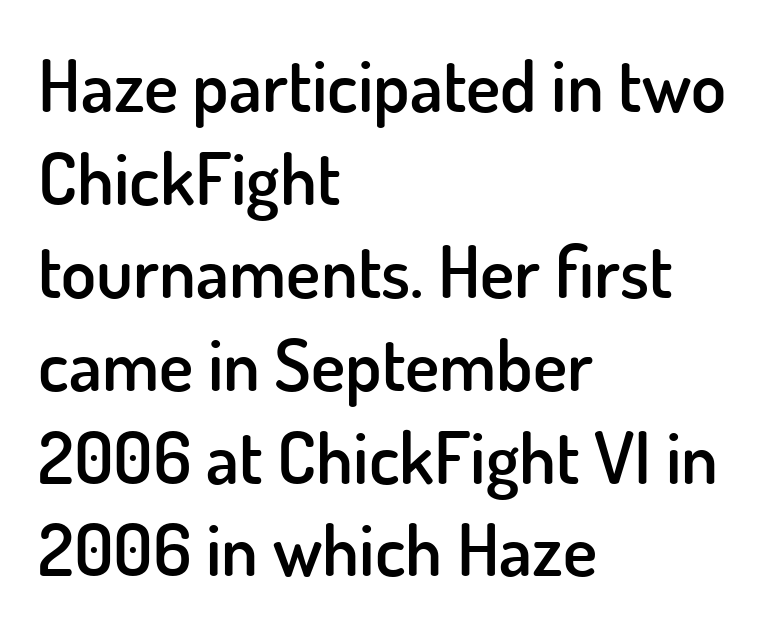
{"serif": "no", "italic": "no", "bold": "semi", "weight": "semibold", "width": "normal", "stroke_contrast": "low", "x_height": "small", "monospaced": "no", "underline": "no", "align": "left", "line_spacing": "normal", "line_spacing_ratio": 1.29, "letter_spacing": "normal", "letter_spacing_em": 0.0, "glyph_px": 72}
